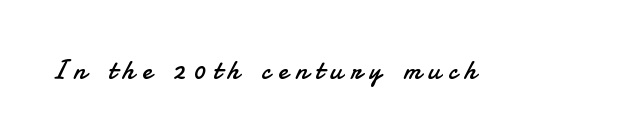
Q: Is the text bold? A: No.
Q: Is the text italic (slanted)? A: Yes.
Q: Is the text underlined? A: No.
Q: Is the spacing between letters normal or unusually wide? A: Unusually wide.
